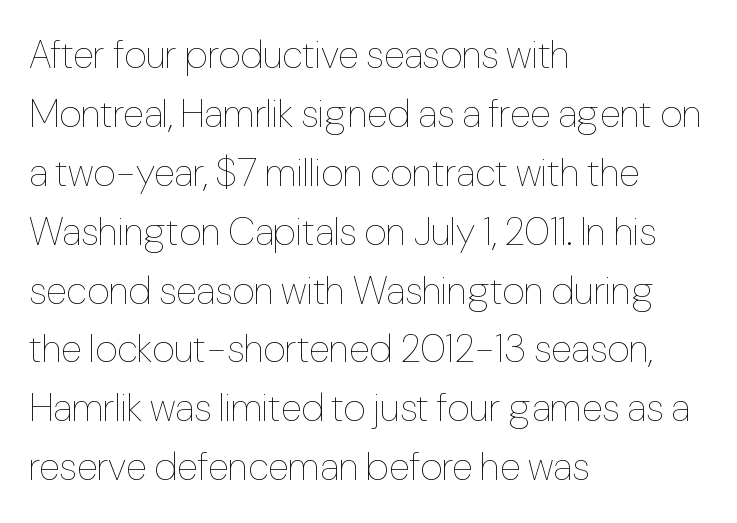
Q: Is the text bold? A: No.
Q: Is the text italic (slanted)? A: No, it is upright.
Q: Is the text underlined? A: No.
Q: How is the paragraph aligned? A: Left-aligned.
Q: Is the spacing between letters normal or unusually wide? A: Normal.
Q: Is the spacing between lines tight, normal or loose? A: Normal.
Q: Width (condensed, normal, or wide)? A: Condensed.
Q: Stroke contrast? A: Low.
Q: x-height? A: Medium.
Q: Monospaced? A: No.
